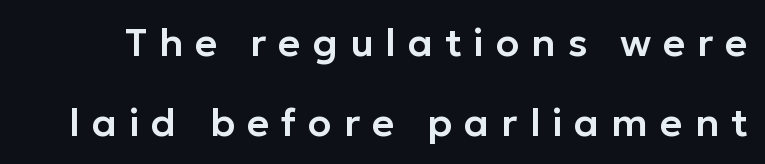
Ascenders rise straight up at ninety degrees. Loosely led — the rows are spread out. The rendering uses natural spacing where letterforms have individual widths. The glyphs are unaccompanied by any horizontal stroke below them. Tracking here is generous; glyphs stand well apart from one another. Check where the strokes stop: nothing finishes them off — pure sans.
